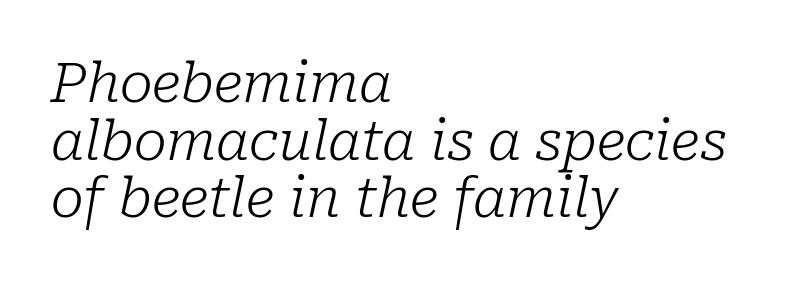
Q: Is the text bold? A: No.
Q: Is the text italic (slanted)? A: Yes, it leans right by about 10 degrees.
Q: Is the typeface a serif or a sans-serif typeface? A: Serif.
Q: Is the text underlined? A: No.
Q: How is the paragraph aligned? A: Left-aligned.
Q: Is the spacing between letters normal or unusually wide? A: Normal.
Q: Is the spacing between lines tight, normal or loose? A: Tight.
Q: Width (condensed, normal, or wide)? A: Normal.
Q: Stroke contrast? A: Low.
Q: x-height? A: Medium.
Q: Monospaced? A: No.
